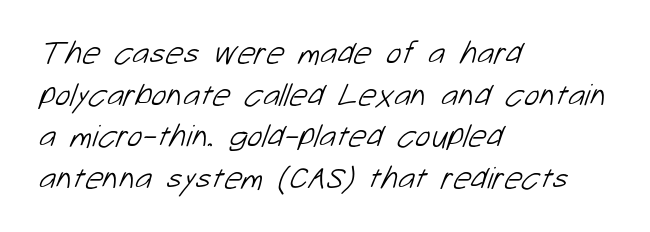
The image shows 32 px light sans-serif type; set left-aligned, normal line spacing (1.3x), normal letter spacing, not underlined; low stroke contrast and a medium x-height.
